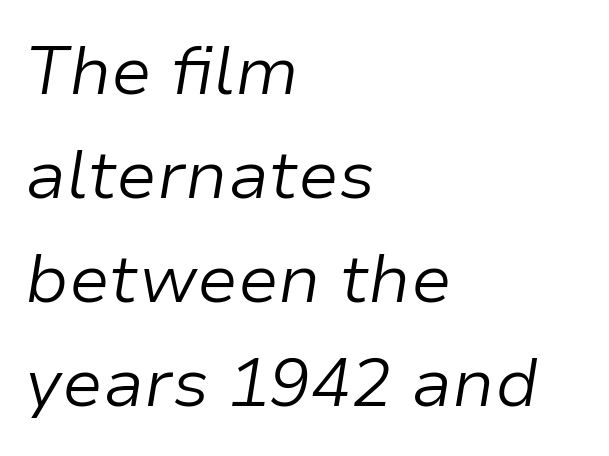
The image shows 68 px light type, italic (leaning right); set left-aligned, normal line spacing (1.53x), normal letter spacing, not underlined; low stroke contrast and a medium x-height.
